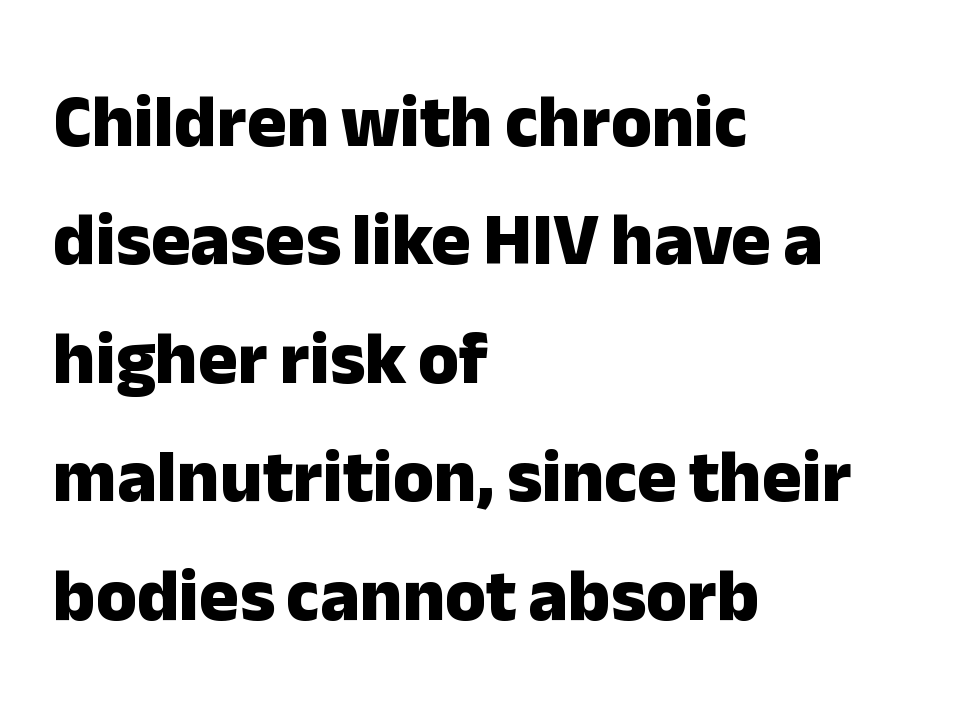
In CSS terms this would be text-align: left. Honestly, there is no underline to notice here at all. Each new line begins a customary step beneath the previous one. This rendering leaves character spacing at its baseline value. Do the letters lean? They stand straight.
